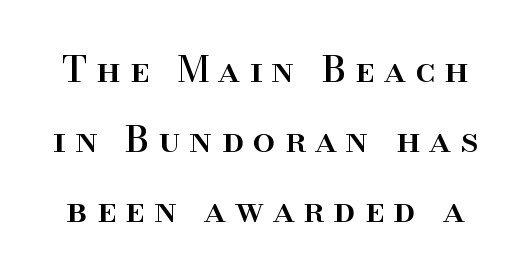
Looks like regular typesetting: each glyph gets only the width it needs. The string is rendered with underlining switched off. Leading is clearly above the norm, producing a sparse column. These lines have a slow, spaced-out rhythm from letter to letter. Note: serifs present on the glyphs.
